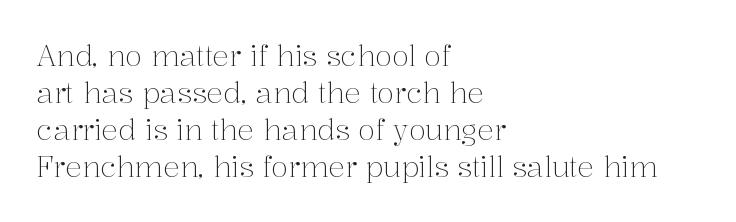
The image shows 28 px light serif type, upright; set left-aligned, normal line spacing (1.32x), normal letter spacing, not underlined; medium stroke contrast and a medium x-height.
